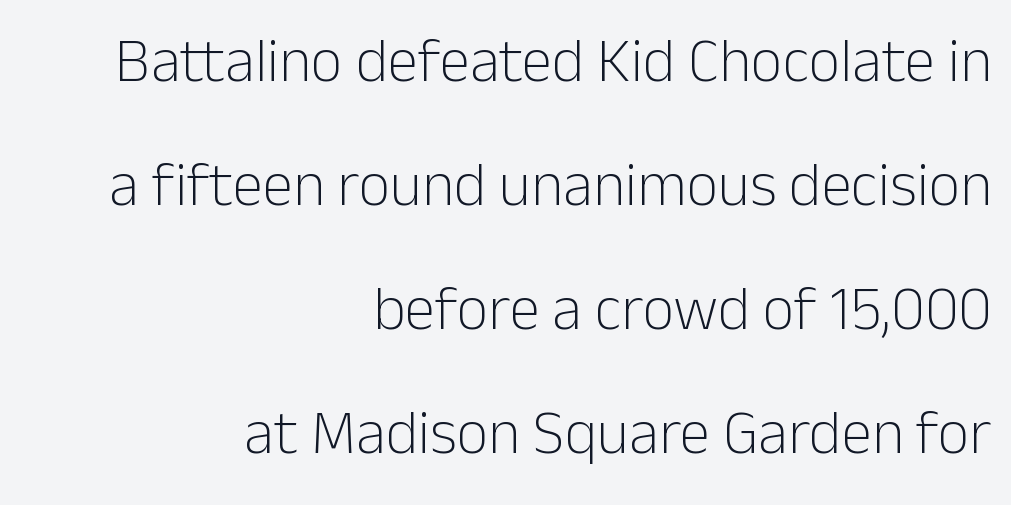
The lettering holds an erect, upright posture throughout. A typesetter would call this proportional, since set widths differ per character. Glyph-to-glyph distance matches everyday printed text. On a weight scale, this lands at 450 or below. These lines are set flush right with a ragged left edge.
